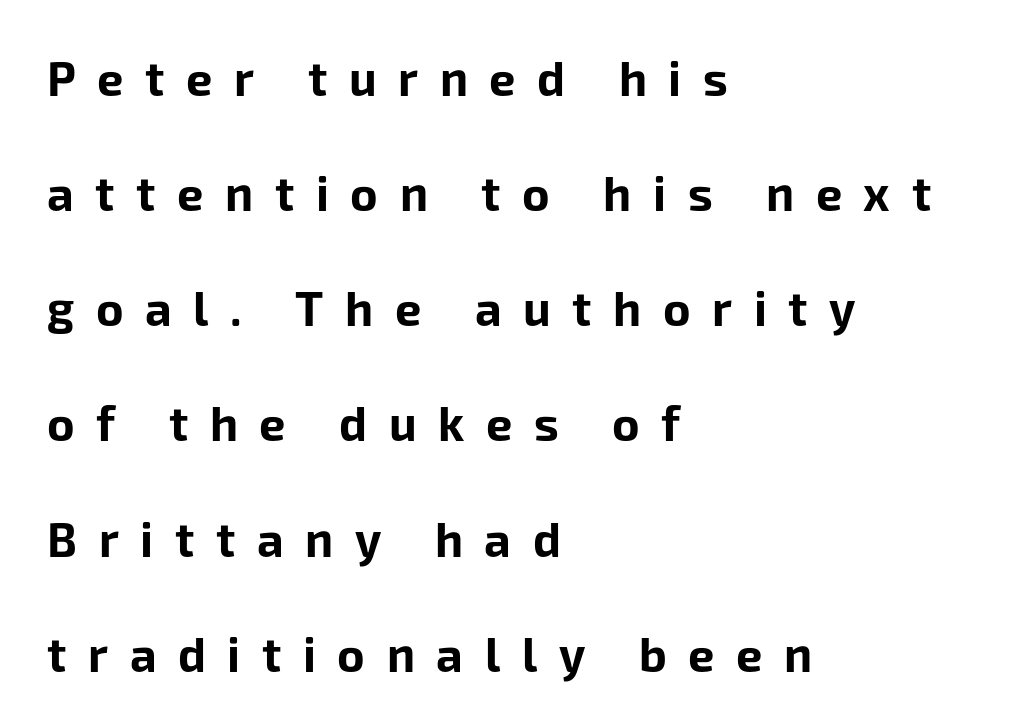
Q: Is the text bold? A: Yes.
Q: Is the text italic (slanted)? A: No, it is upright.
Q: Is the typeface a serif or a sans-serif typeface? A: Sans-serif.
Q: Is the text underlined? A: No.
Q: How is the paragraph aligned? A: Left-aligned.
Q: Is the spacing between letters normal or unusually wide? A: Unusually wide.
Q: Is the spacing between lines tight, normal or loose? A: Loose.
Q: Width (condensed, normal, or wide)? A: Normal.
Q: Stroke contrast? A: Low.
Q: x-height? A: Medium.
Q: Monospaced? A: No.
